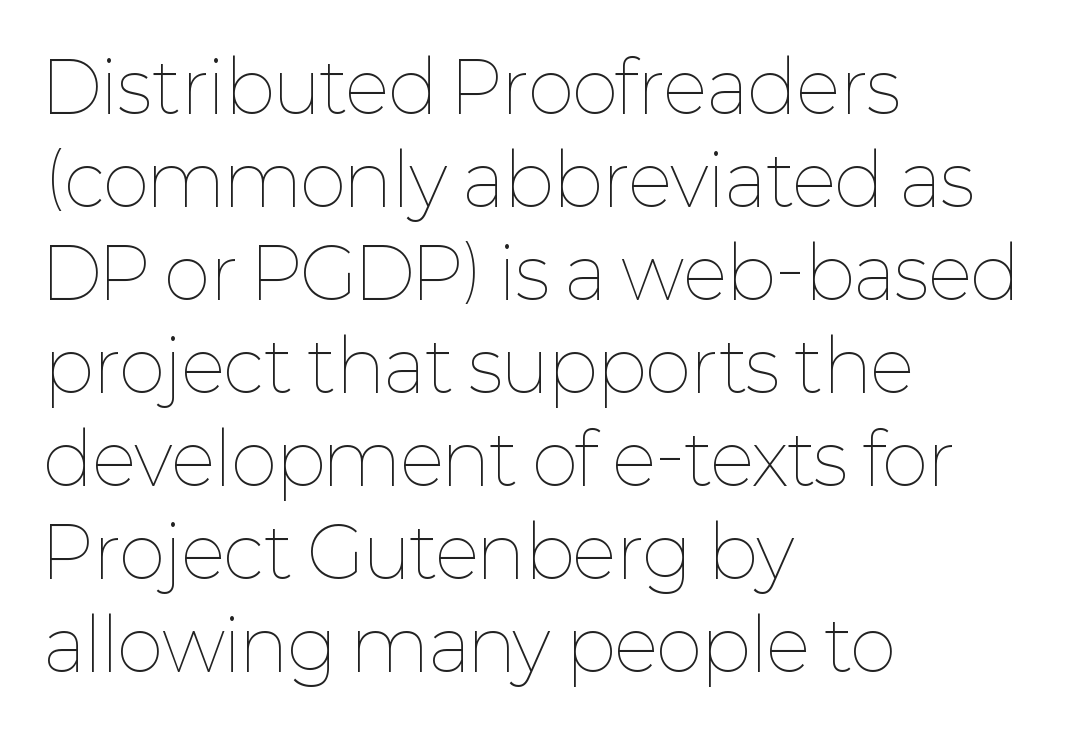
The image shows 71 px thin type, upright; set left-aligned, normal line spacing (1.31x), normal letter spacing, not underlined; low stroke contrast and a medium x-height.
